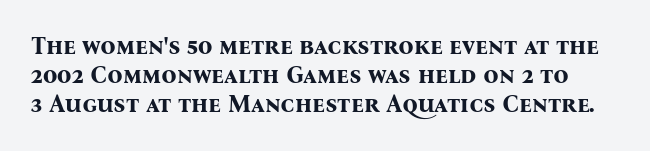
Weight check: bold — yes, fully. Does extra space separate the letters? No, they use regular spacing. The font's upright variant was chosen for this text. Bare-footed words on every line.
